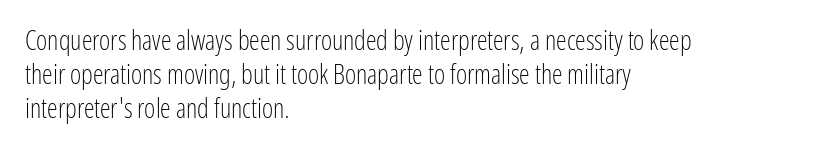
Vertically, the passage feels balanced, rows spaced as you'd expect. The strip under each line holds only bare page. Weight: in the light-to-regular range. Glyph-to-glyph distance matches everyday printed text.
